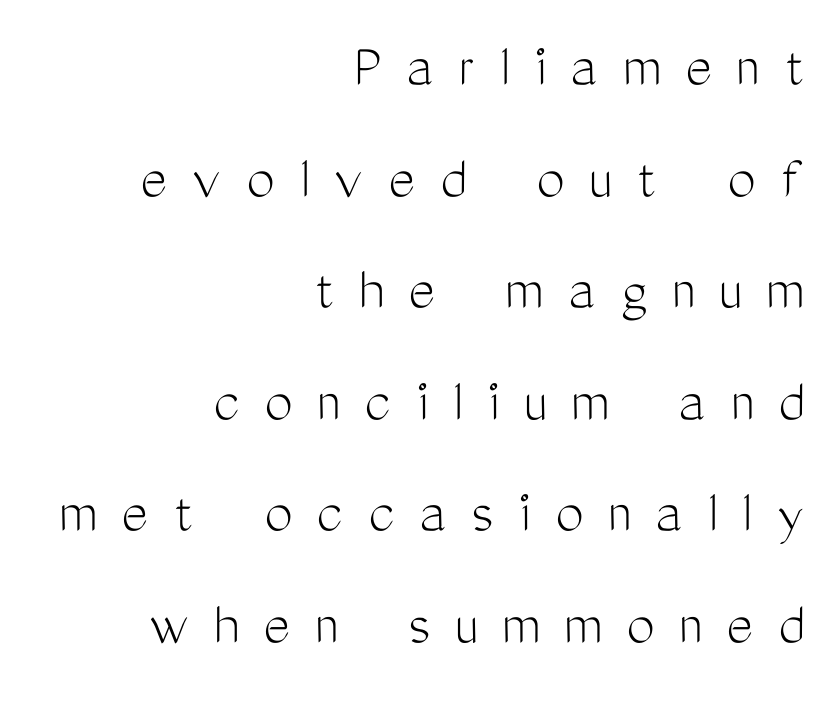
{"serif": "no", "italic": "no", "bold": "no", "weight": "light", "width": "condensed", "stroke_contrast": "medium", "x_height": "medium", "monospaced": "no", "underline": "no", "align": "right", "line_spacing_ratio": 1.77, "letter_spacing": "wide", "letter_spacing_em": 0.39, "glyph_px": 63}
